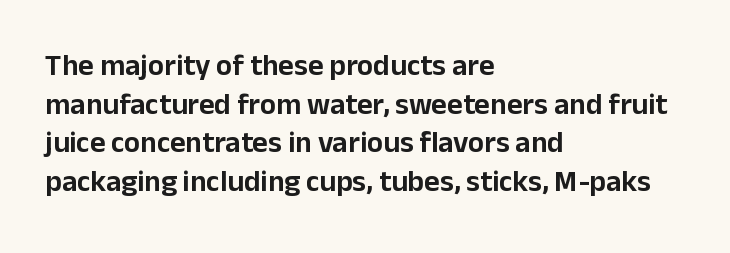
{"serif": "no", "italic": "no", "width": "normal", "stroke_contrast": "low", "x_height": "medium", "monospaced": "no", "underline": "no", "align": "left", "line_spacing": "normal", "line_spacing_ratio": 1.29, "letter_spacing": "normal", "letter_spacing_em": 0.0, "glyph_px": 30}
